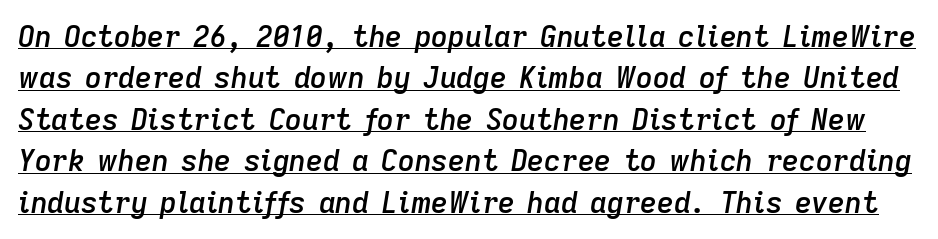
The image shows 29 px semibold type, italic (leaning right); set normal line spacing (1.43x), normal letter spacing, underlined; low stroke contrast and a medium x-height.
